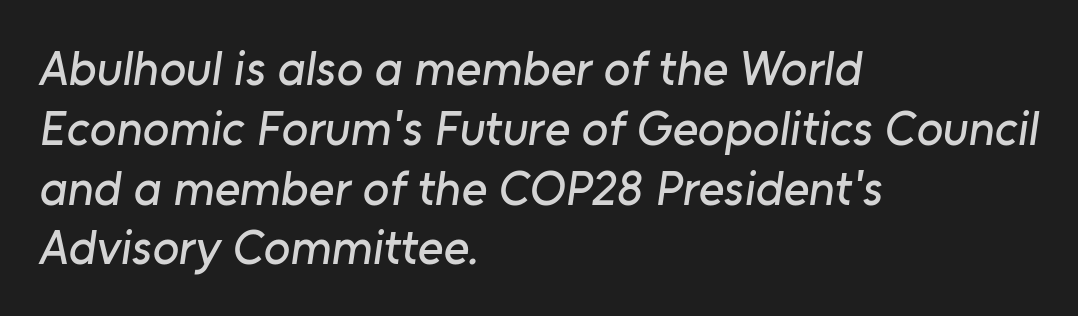
The image shows 49 px sans-serif type; set left-aligned, line spacing 1.22x, normal letter spacing, not underlined; low stroke contrast and a medium x-height.
